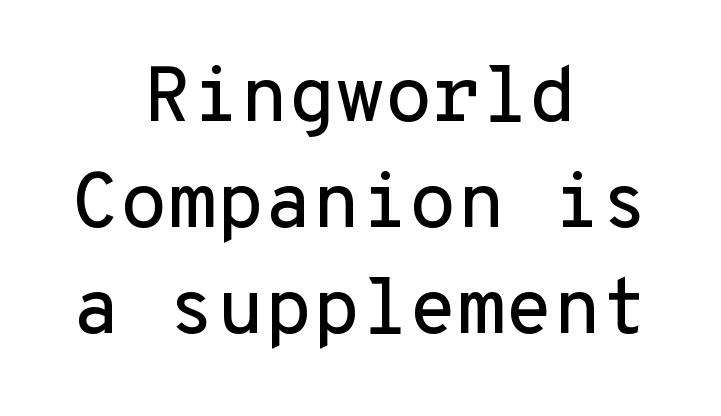
{"serif": "no", "italic": "no", "width": "normal", "stroke_contrast": "low", "x_height": "medium", "monospaced": "yes", "underline": "no", "align": "center", "line_spacing": "normal", "line_spacing_ratio": 1.36, "letter_spacing": "normal", "letter_spacing_em": 0.0, "glyph_px": 78}
